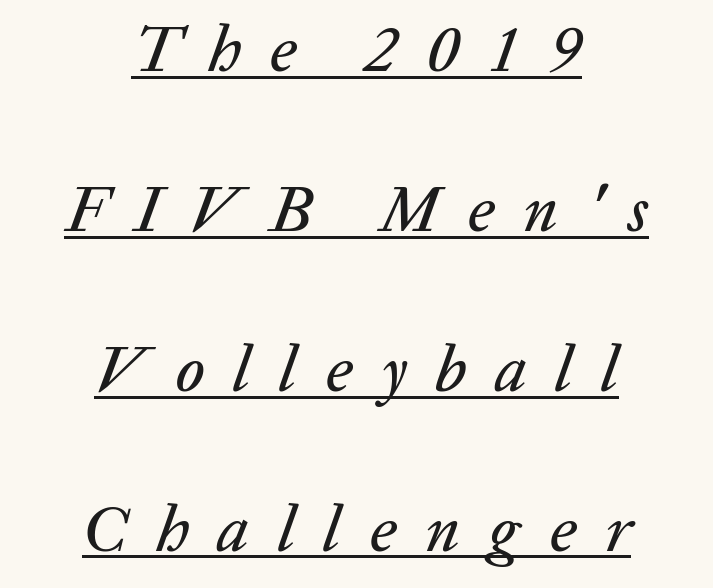
The image shows 65 px text type, italic (leaning right); set centered, loose line spacing (2.46x), unusually wide letter spacing (+0.44 em), underlined; low stroke contrast and a medium x-height.
